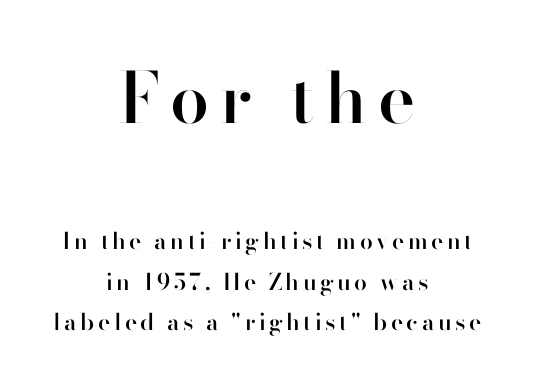
Look at the bottom of the vertical strokes: they stop flat, with no serifs. The gap between lines stays unmarked. You can tell it's not italic because the verticals are truly vertical. Spacing verdict: proportional, widths tailored to each character. Typeset on center — no edge is straight.
